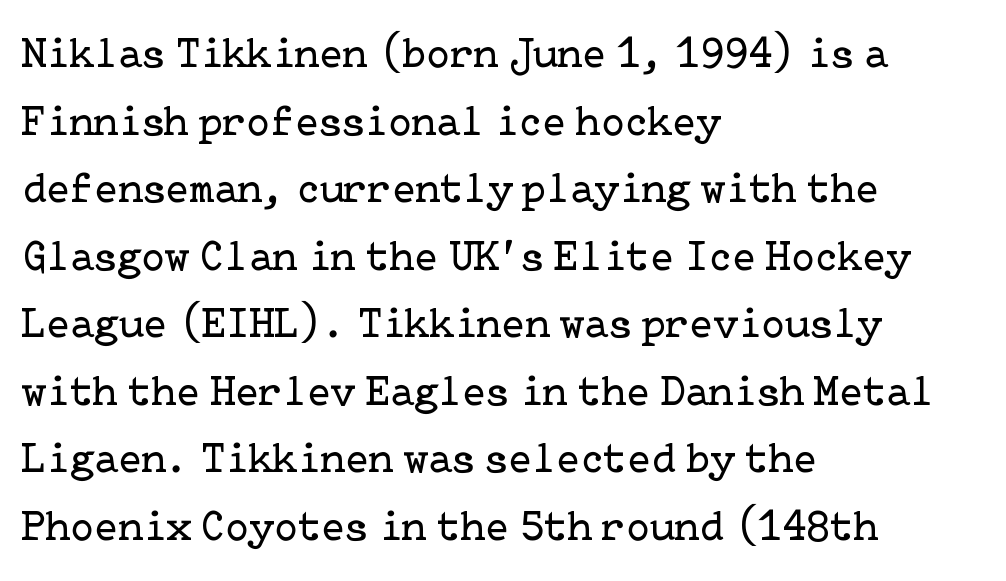
If you measured baseline to baseline, you'd find a middling distance. These lines keep a tight, regular rhythm from letter to letter. The typography opts for an upright posture over an oblique one. Stems here are at most as thick as an everyday book face. Rule under the text: the space is simply empty.
